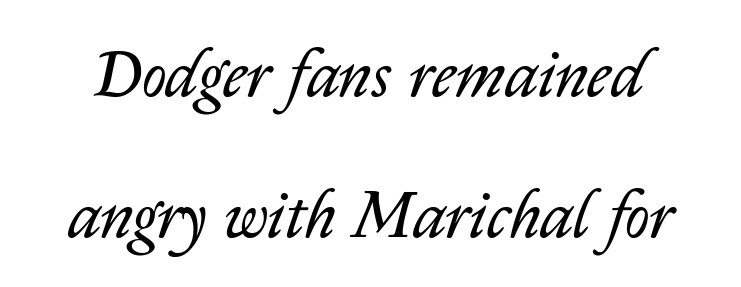
The image shows 67 px regular-weight type, italic (leaning right); set loose line spacing (2.11x), normal letter spacing, not underlined; low stroke contrast and a medium x-height.
